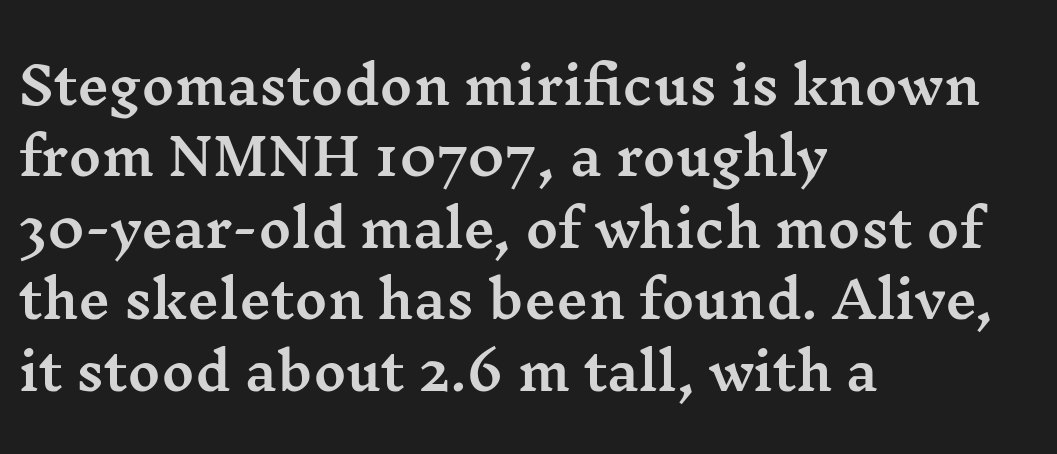
The image shows 50 px wide serif type, upright; set left-aligned, normal line spacing (1.43x), normal letter spacing, not underlined; medium stroke contrast and a medium x-height.
